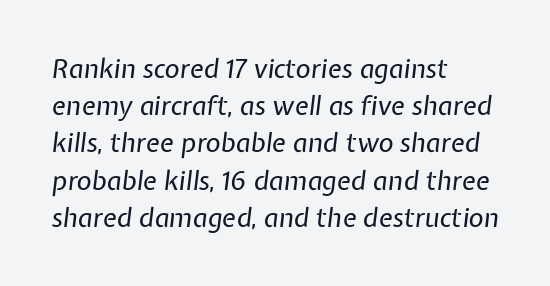
Q: Is the text bold? A: No.
Q: Is the text italic (slanted)? A: Yes, it leans right by about 7 degrees.
Q: Is the text underlined? A: No.
Q: How is the paragraph aligned? A: Left-aligned.
Q: Is the spacing between letters normal or unusually wide? A: Normal.
Q: Is the spacing between lines tight, normal or loose? A: Normal.
